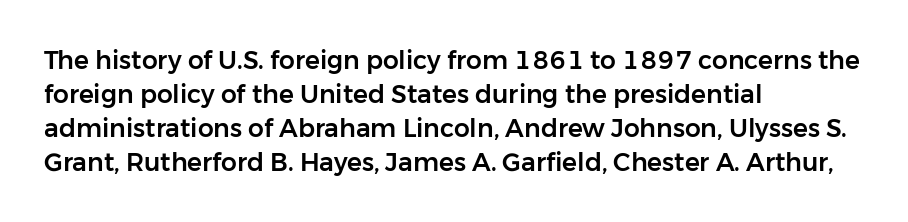
The image shows 25 px text type, upright; set left-aligned, normal line spacing (1.36x), normal letter spacing, not underlined.
